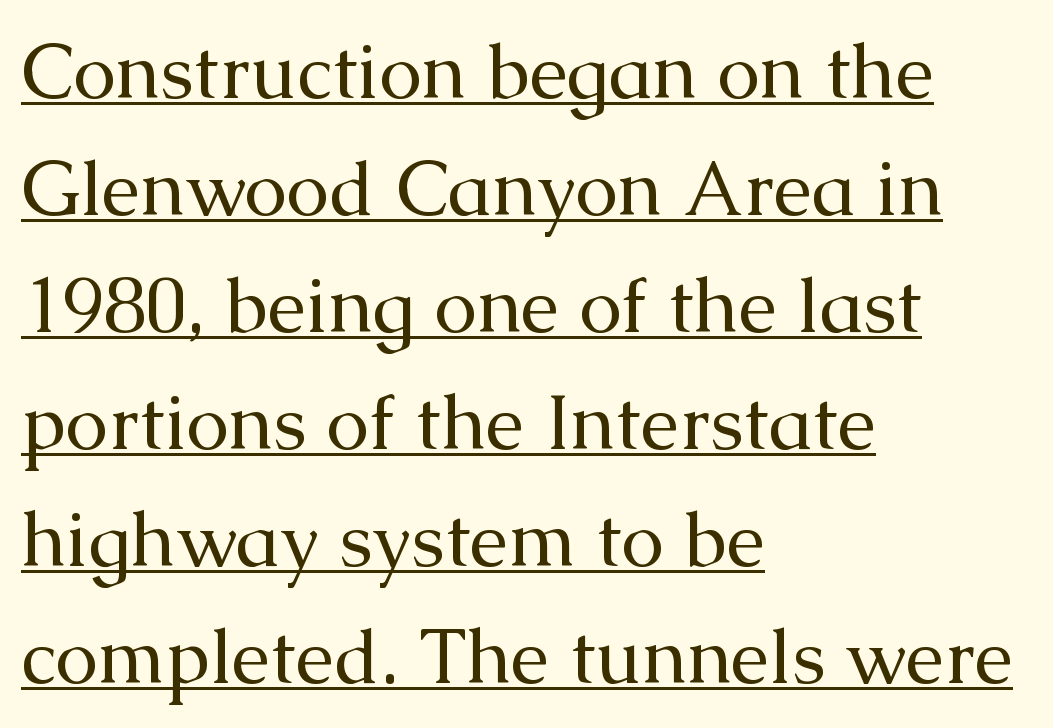
{"serif": "yes", "italic": "no", "bold": "no", "weight": "regular", "width": "normal", "stroke_contrast": "medium", "x_height": "medium", "monospaced": "no", "underline": "yes", "align": "left", "line_spacing": "normal", "line_spacing_ratio": 1.52, "letter_spacing": "normal", "letter_spacing_em": 0.0, "glyph_px": 77}
